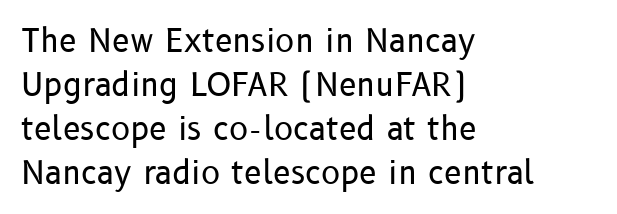
{"serif": "no", "italic": "no", "bold": "no", "weight": "regular", "width": "normal", "stroke_contrast": "low", "x_height": "medium", "monospaced": "no", "underline": "no", "align": "left", "line_spacing": "normal", "line_spacing_ratio": 1.38, "letter_spacing": "normal", "letter_spacing_em": 0.0, "glyph_px": 32}
